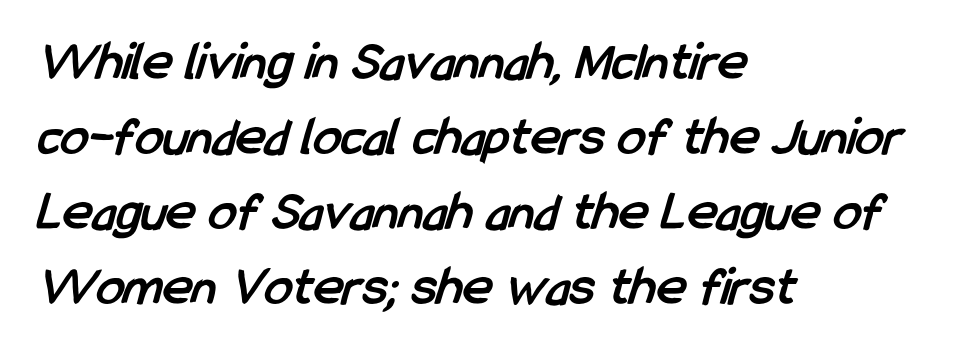
{"serif": "no", "bold": "yes", "weight": "semibold", "width": "condensed", "stroke_contrast": "low", "x_height": "medium", "monospaced": "no", "underline": "no", "align": "left", "line_spacing": "normal", "line_spacing_ratio": 1.34, "letter_spacing": "normal", "letter_spacing_em": 0.0, "glyph_px": 56}
